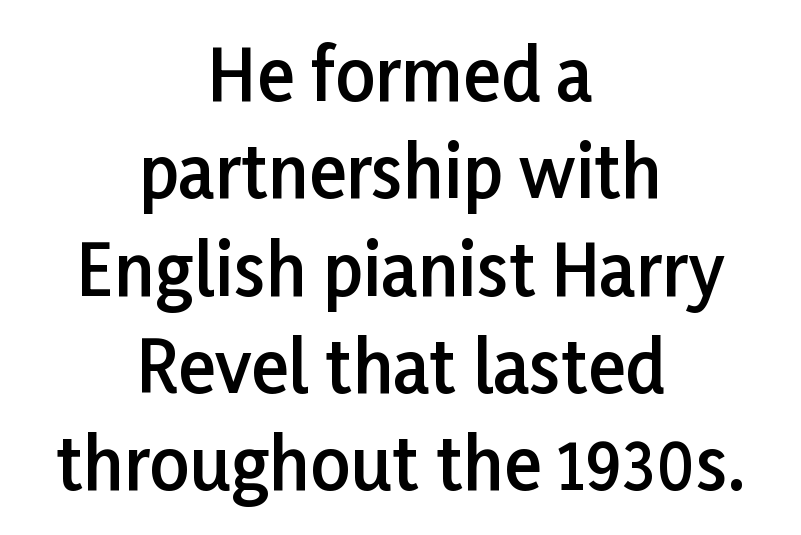
{"serif": "no", "italic": "no", "bold": "semi", "weight": "semibold", "width": "normal", "stroke_contrast": "low", "x_height": "medium", "monospaced": "no", "underline": "no", "align": "center", "line_spacing": "normal", "line_spacing_ratio": 1.39, "letter_spacing": "normal", "letter_spacing_em": 0.0, "glyph_px": 70}
